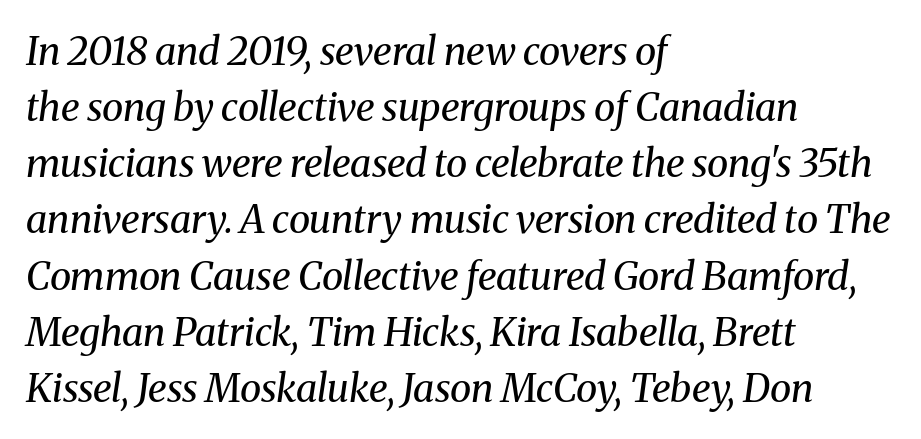
The image shows 39 px regular-weight serif type, italic (leaning right); set left-aligned, normal line spacing (1.44x), normal letter spacing, not underlined; medium stroke contrast and a medium x-height.
